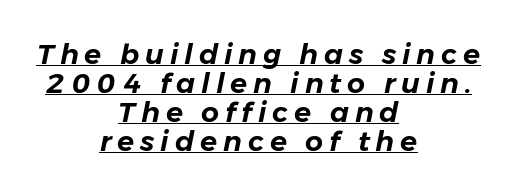
Leading: reduced. Compared with a flush-left layout, this one balances lines on the center instead. This sample uses expanded letter spacing, leaving extra air between glyphs. The rendering applies a slant to the glyphs.
